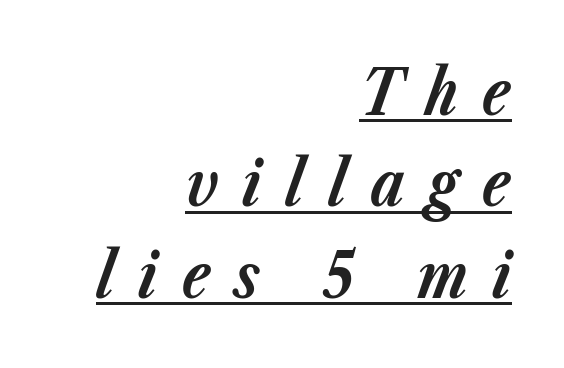
The image shows 63 px bold type, italic (leaning right); set right-aligned, normal line spacing (1.45x), unusually wide letter spacing (+0.38 em), underlined; low stroke contrast and a medium x-height.
